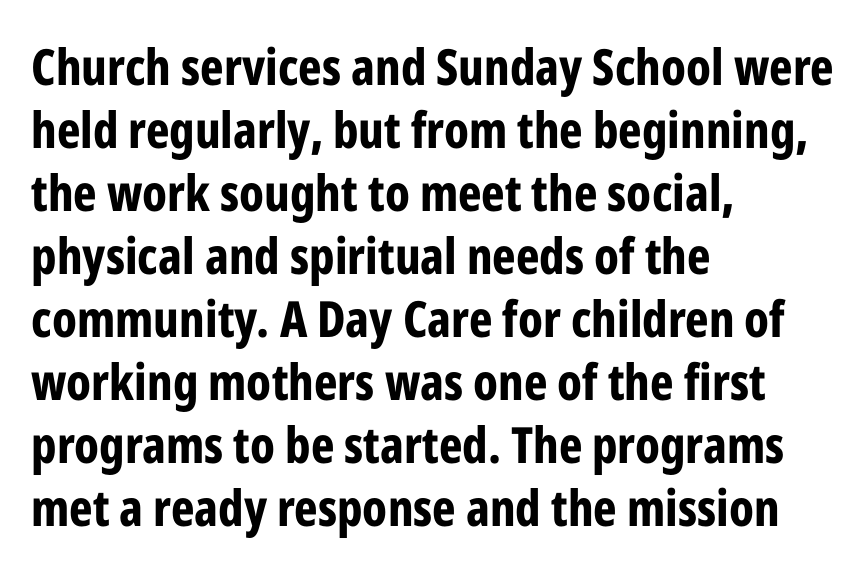
This sample uses plain, unmodified letter spacing. Thick stems and heavy bowls — unmistakably bold. The rendering shows plain stroke endings on the letterforms — a sans-serif design. A bare baseline throughout the passage.
